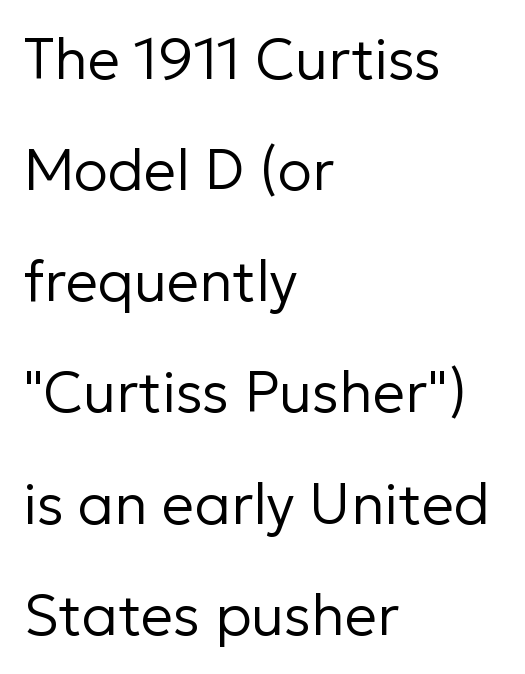
The image shows 57 px regular-weight sans-serif type, upright; set left-aligned, loose line spacing (1.95x), normal letter spacing, not underlined; low stroke contrast and a medium x-height.
